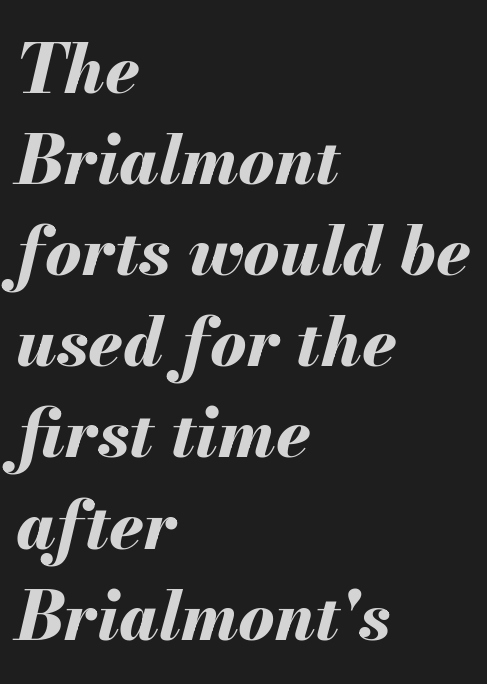
{"italic": "yes", "lean": "right", "slant_degrees": 13, "bold": "yes", "weight": "bold", "width": "normal", "stroke_contrast": "medium", "x_height": "small", "monospaced": "no", "underline": "no", "align": "left", "line_spacing": "normal", "line_spacing_ratio": 1.34, "letter_spacing": "normal", "letter_spacing_em": 0.0, "glyph_px": 68}
